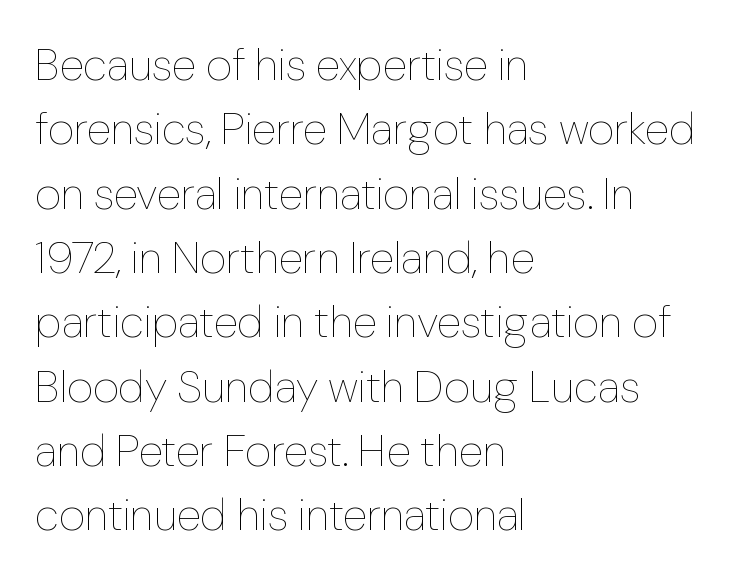
The image shows 45 px thin type, upright; set left-aligned, normal line spacing (1.43x), normal letter spacing, not underlined; low stroke contrast and a medium x-height.
